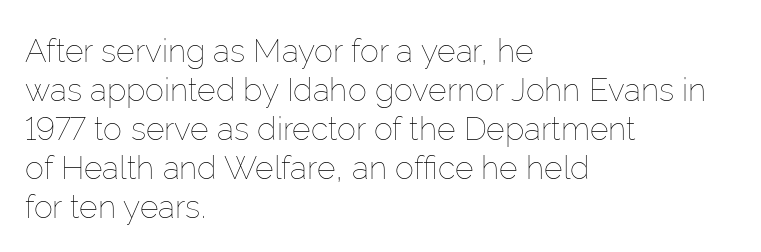
The image shows 32 px thin type, upright; set left-aligned, line spacing 1.22x, normal letter spacing, not underlined; low stroke contrast and a medium x-height.
